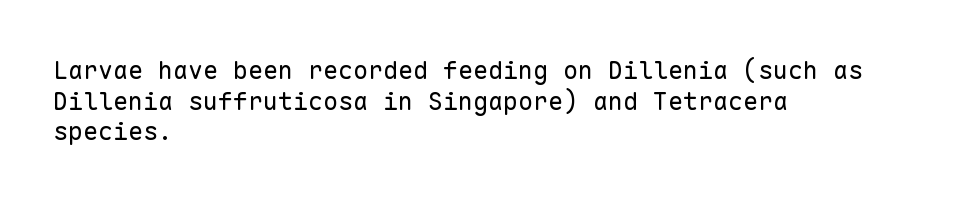
The image shows 25 px text type, upright; set left-aligned, line spacing 1.23x, normal letter spacing, not underlined.
